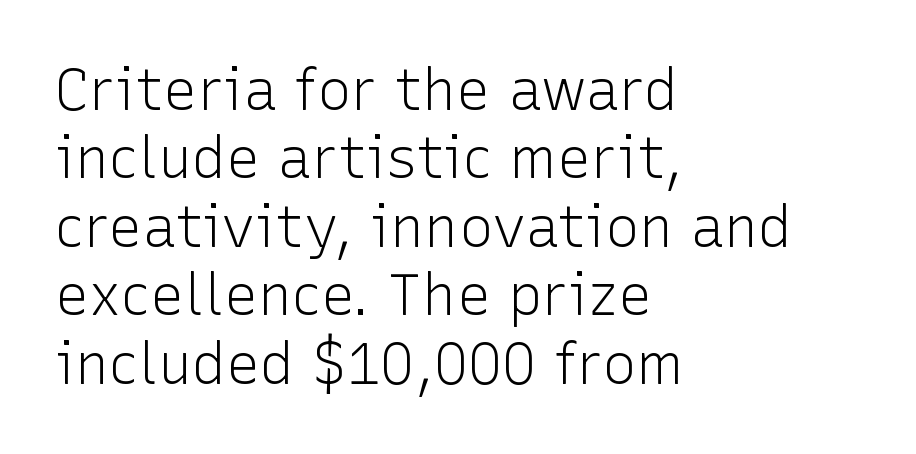
The image shows 57 px light sans-serif type, upright; set left-aligned, line spacing 1.2x, normal letter spacing, not underlined; low stroke contrast and a medium x-height.
